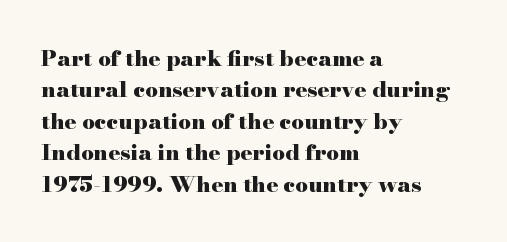
The vertical gap from one line to the next is medium. Bold? Absolutely — the strokes are thick and heavy. Plain, unruled lines of type. The ragged edge is on the right, which tells us the setting is flush left.
